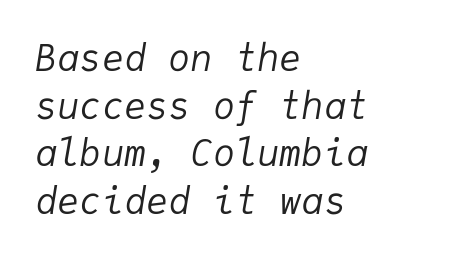
Is this a heavy cut? Hardly; it is regular or lighter. Nobody touched the tracking dial on this one. Notice how the passage keeps a crisp vertical edge on the left only. Looks like terminal output: every glyph gets an equal slot. The typography opts for an oblique posture over an upright one. The block of text has a typical density, with ordinary space between rows.
